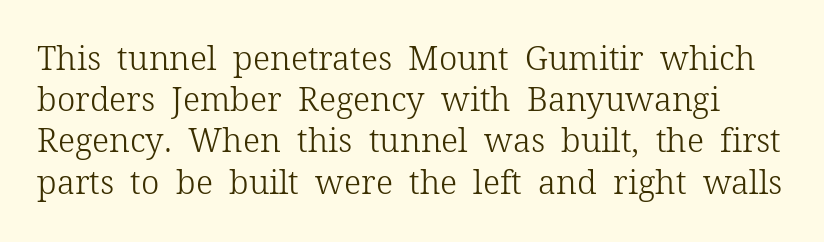
Q: Is the text bold? A: No.
Q: Is the text italic (slanted)? A: No, it is upright.
Q: Is the typeface a serif or a sans-serif typeface? A: Serif.
Q: Is the text underlined? A: No.
Q: Is the spacing between letters normal or unusually wide? A: Normal.
Q: Is the spacing between lines tight, normal or loose? A: Normal.
Q: Width (condensed, normal, or wide)? A: Normal.
Q: Stroke contrast? A: Low.
Q: x-height? A: Medium.
Q: Monospaced? A: No.
